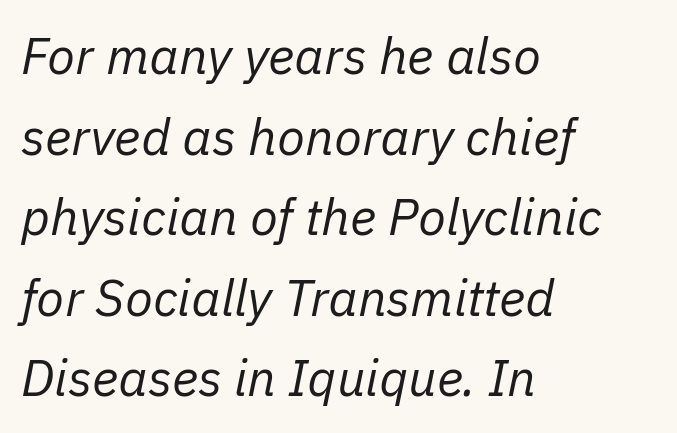
{"italic": "yes", "lean": "right", "slant_degrees": 11, "bold": "no", "weight": "regular", "width": "normal", "stroke_contrast": "low", "x_height": "medium", "monospaced": "no", "underline": "no", "align": "left", "line_spacing": "normal", "line_spacing_ratio": 1.58, "letter_spacing": "normal", "letter_spacing_em": 0.0, "glyph_px": 51}
